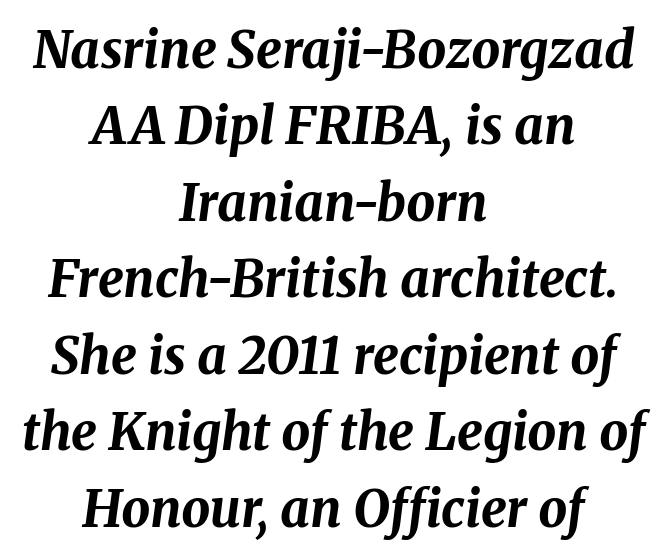
Q: Is the text bold? A: Yes.
Q: Is the text italic (slanted)? A: Yes, it leans right by about 8 degrees.
Q: Is the text underlined? A: No.
Q: How is the paragraph aligned? A: Centered.
Q: Is the spacing between letters normal or unusually wide? A: Normal.
Q: Is the spacing between lines tight, normal or loose? A: Normal.
Q: Width (condensed, normal, or wide)? A: Normal.
Q: Stroke contrast? A: Medium.
Q: x-height? A: Medium.
Q: Monospaced? A: No.
